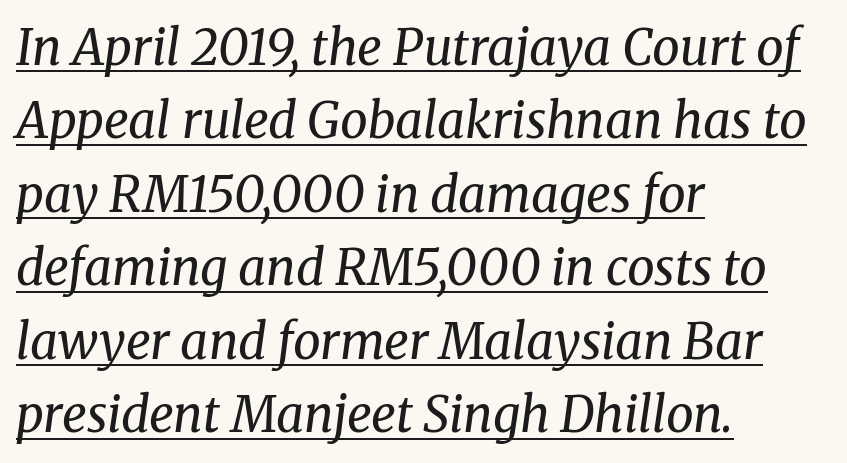
The passage shown leans; its letterforms are oblique. A baseline rule has been typeset under these characters. Left-aligned paragraph, ragged on the right. The weight would be labelled regular, book, light, or lighter still. Think of a printed novel: that variable character pitch is what you see here.
